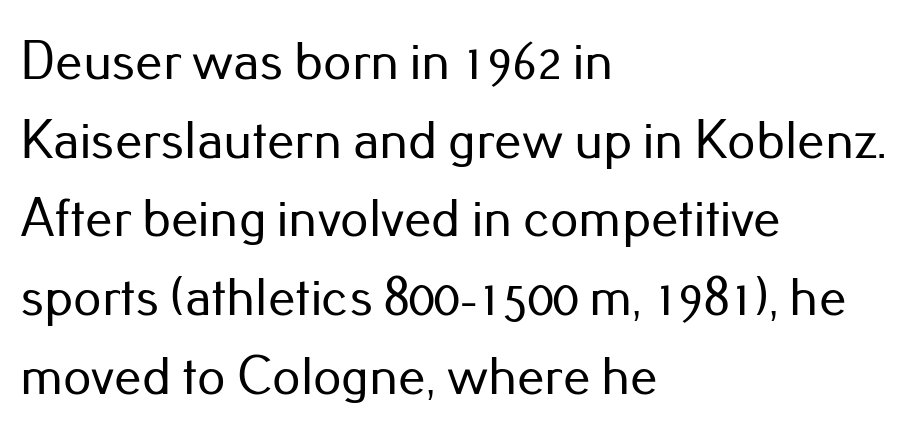
Q: Is the text italic (slanted)? A: No, it is upright.
Q: Is the typeface a serif or a sans-serif typeface? A: Sans-serif.
Q: Is the text underlined? A: No.
Q: How is the paragraph aligned? A: Left-aligned.
Q: Is the spacing between letters normal or unusually wide? A: Normal.
Q: Is the spacing between lines tight, normal or loose? A: Normal.
Q: Width (condensed, normal, or wide)? A: Normal.
Q: Stroke contrast? A: Low.
Q: x-height? A: Small.
Q: Monospaced? A: No.
